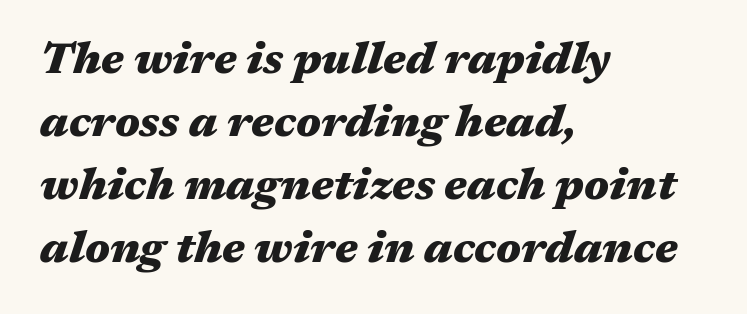
The image shows 44 px heavy, wide type, italic (leaning right); set left-aligned, normal line spacing (1.43x), normal letter spacing, not underlined; medium stroke contrast and a medium x-height.
